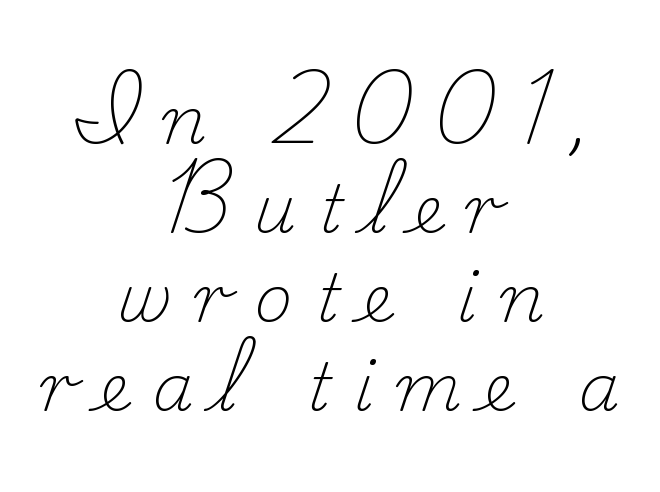
Q: Is the text bold? A: No.
Q: Is the text italic (slanted)? A: Yes.
Q: Is the typeface a serif or a sans-serif typeface? A: Serif.
Q: Is the text underlined? A: No.
Q: How is the paragraph aligned? A: Centered.
Q: Is the spacing between letters normal or unusually wide? A: Unusually wide.
Q: Is the spacing between lines tight, normal or loose? A: Normal.
Q: Width (condensed, normal, or wide)? A: Normal.
Q: Stroke contrast? A: Low.
Q: x-height? A: Small.
Q: Monospaced? A: No.
